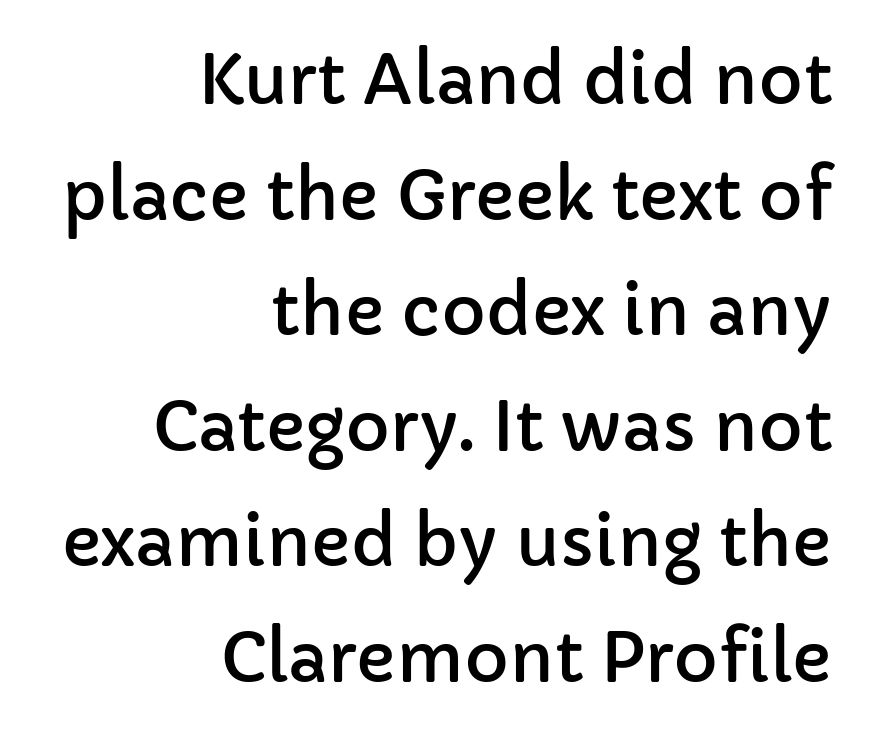
{"serif": "no", "italic": "no", "width": "normal", "stroke_contrast": "low", "x_height": "medium", "monospaced": "no", "underline": "no", "align": "right", "line_spacing": "normal", "line_spacing_ratio": 1.7, "letter_spacing": "normal", "letter_spacing_em": 0.0, "glyph_px": 68}
